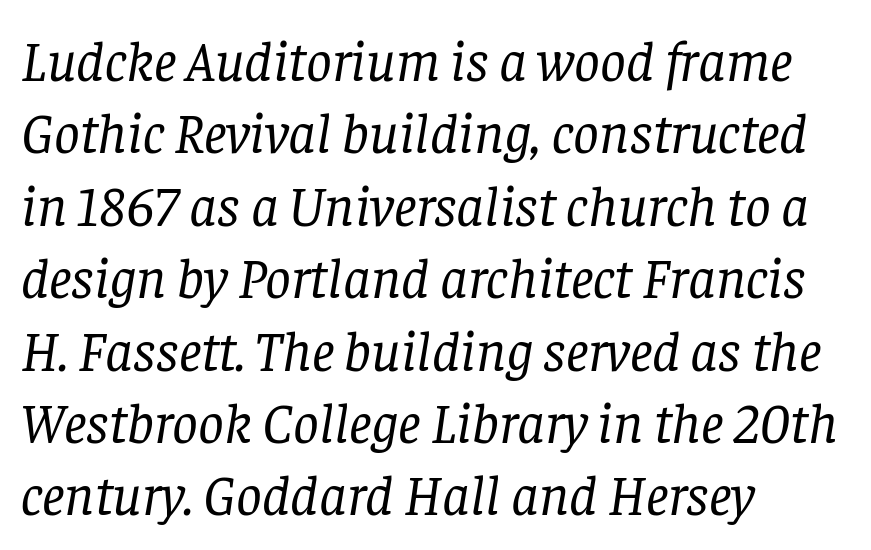
The image shows 57 px regular-weight serif type, italic (leaning right); set left-aligned, normal line spacing (1.27x), normal letter spacing, not underlined; low stroke contrast and a large x-height.
